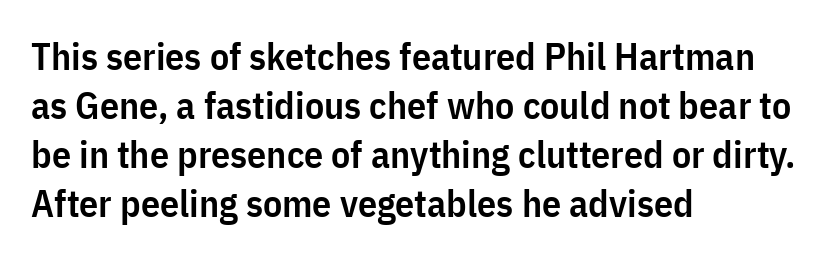
The image shows 38 px semibold, condensed sans-serif type, upright; set left-aligned, normal line spacing (1.29x), normal letter spacing, not underlined; low stroke contrast and a medium x-height.
